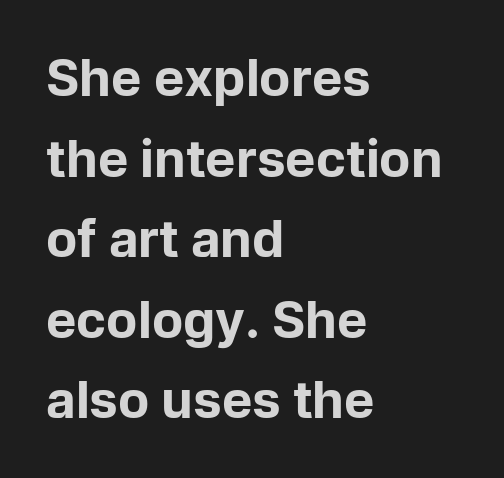
Letters rest on an invisible, unmarked baseline. How heavy is the stroke? Heavy — this is a bold. Line starts are locked; line ends wander. The letters advance in unequal steps, a hallmark of proportional type.
